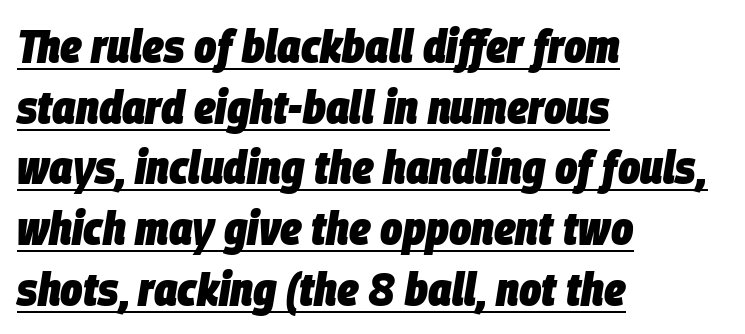
Between one letter and the next there's only the usual sliver of space. Bold? Absolutely — the strokes are thick and heavy. The line-height multiplier appears to be the usual default. When letters slant like this, we call the style italic.
